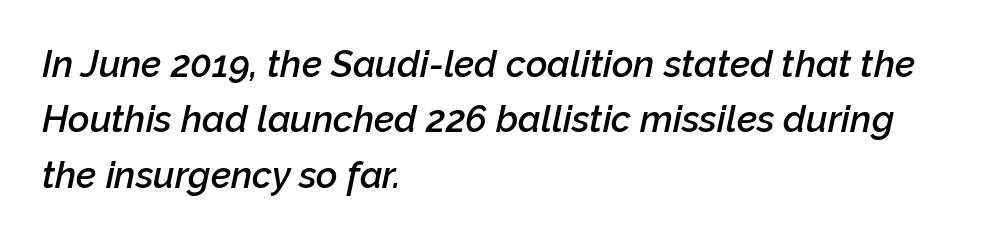
The image shows 37 px semibold type, italic (leaning right); set left-aligned, normal line spacing (1.5x), normal letter spacing, not underlined; low stroke contrast and a medium x-height.
